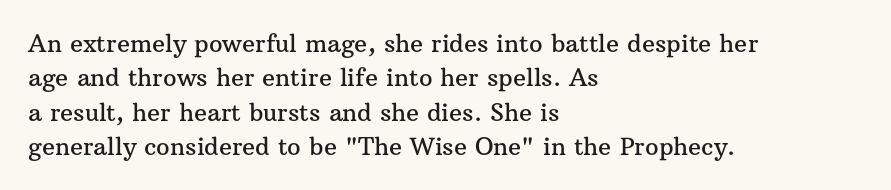
The image shows 24 px text type, upright; set left-aligned, normal line spacing (1.43x), normal letter spacing, not underlined.
